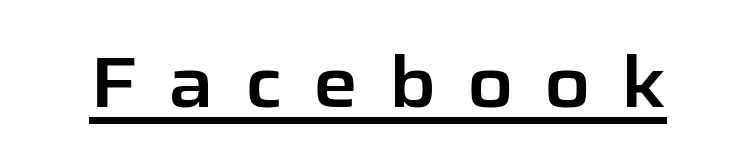
Spacing verdict: proportional, widths tailored to each character. This rendering features underlined lettering. You can tell from the bare stems that sans-serif type was used. The lettering holds an erect, upright posture throughout. The tracking jumps out immediately: characters are airy and widely separated.
